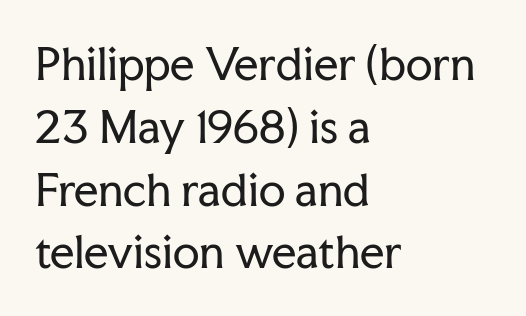
{"serif": "yes", "italic": "no", "bold": "no", "weight": "regular", "width": "normal", "stroke_contrast": "low", "x_height": "medium", "monospaced": "no", "underline": "no", "align": "left", "line_spacing": "normal", "line_spacing_ratio": 1.46, "letter_spacing": "normal", "letter_spacing_em": 0.0, "glyph_px": 43}
